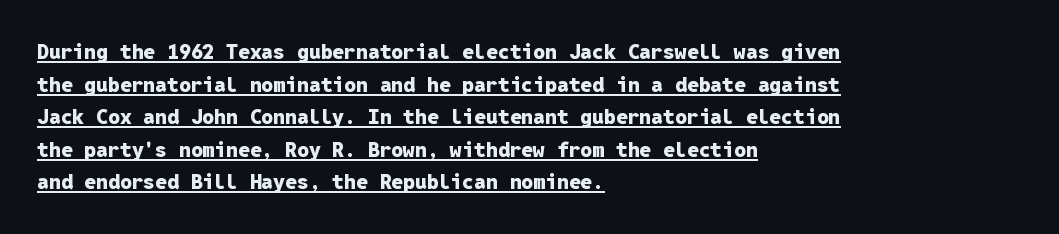
Q: Is the text bold? A: Yes.
Q: Is the text italic (slanted)? A: No, it is upright.
Q: Is the text underlined? A: Yes.
Q: How is the paragraph aligned? A: Left-aligned.
Q: Is the spacing between letters normal or unusually wide? A: Normal.
Q: Is the spacing between lines tight, normal or loose? A: Normal.
